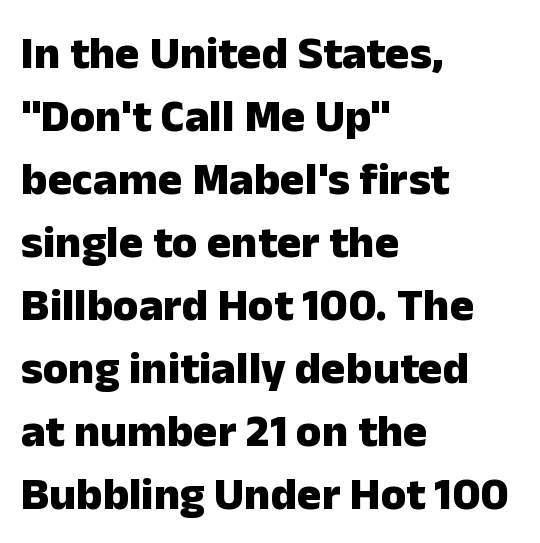
The gap between lines stays unmarked. The ragged edge is on the right, which tells us the setting is flush left. Weight check: bold — yes, fully. Ordinary non-slanted type is in use. Note the varied advance widths — an 'i' is clearly narrower than an 'm'. Vertically, the passage feels balanced, rows spaced as you'd expect.
